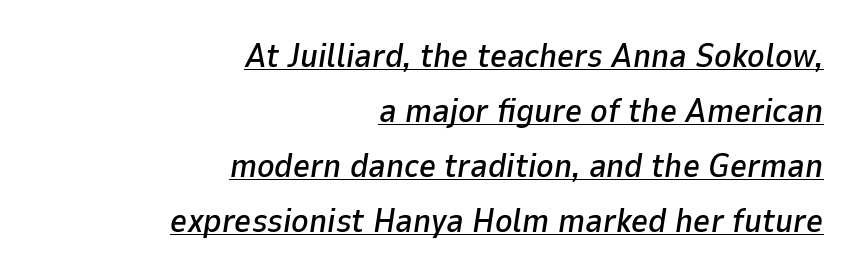
{"italic": "yes", "lean": "right", "slant_degrees": 9, "width": "normal", "stroke_contrast": "low", "x_height": "medium", "monospaced": "no", "underline": "yes", "align": "right", "line_spacing": "normal", "line_spacing_ratio": 1.67, "letter_spacing": "normal", "letter_spacing_em": 0.0, "glyph_px": 33}
